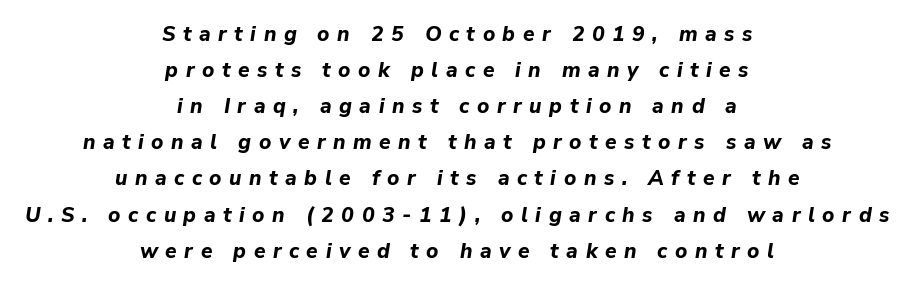
Q: Is the text bold? A: Yes.
Q: Is the text italic (slanted)? A: Yes, it leans right by about 9 degrees.
Q: Is the text underlined? A: No.
Q: How is the paragraph aligned? A: Centered.
Q: Is the spacing between letters normal or unusually wide? A: Unusually wide.
